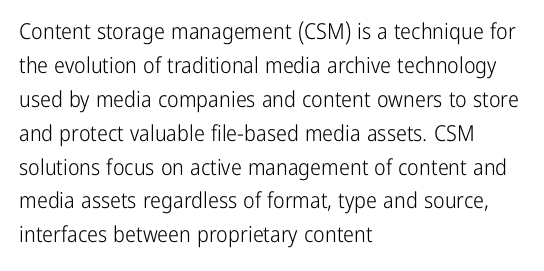
{"italic": "no", "bold": "no", "underline": "no", "align": "left", "line_spacing": "normal", "line_spacing_ratio": 1.54, "letter_spacing": "normal", "letter_spacing_em": 0.0, "glyph_px": 22}
